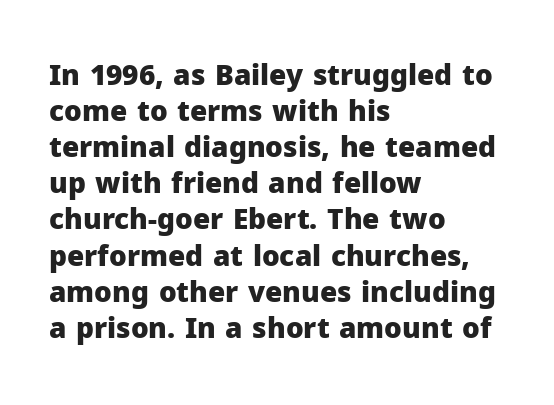
{"serif": "no", "italic": "no", "bold": "yes", "weight": "heavy", "width": "normal", "stroke_contrast": "low", "x_height": "medium", "monospaced": "no", "underline": "no", "align": "left", "line_spacing": "normal", "line_spacing_ratio": 1.29, "letter_spacing": "normal", "letter_spacing_em": 0.0, "glyph_px": 28}
